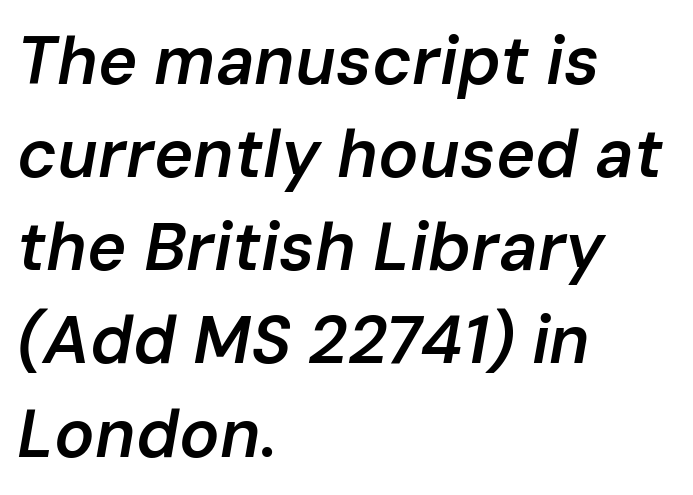
The image shows 67 px semibold type, italic (leaning right); set left-aligned, normal line spacing (1.39x), normal letter spacing, not underlined; low stroke contrast and a medium x-height.
